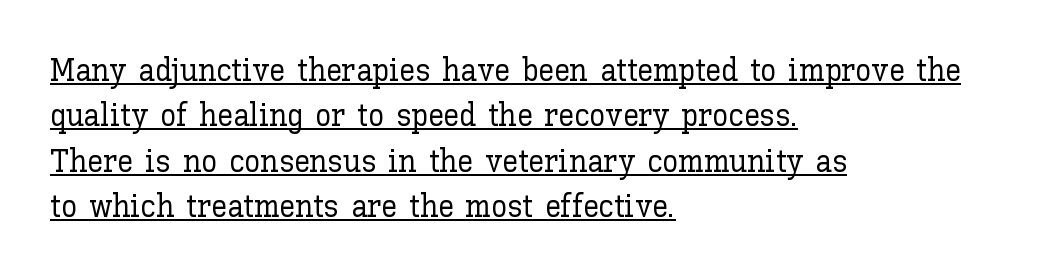
How would I describe the line gaps? Plain and ordinary. Is this a fixed-width face? No — the glyphs have proportional, varying widths. The specimen reads as upright at a glance. Looks like someone drew a line under every word here. The text block is weighted toward the left margin, trailing off unevenly rightward.
